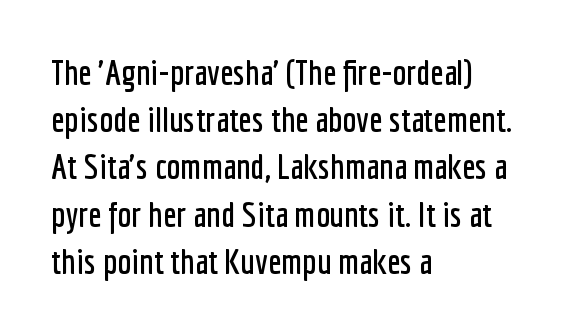
Q: Is the text italic (slanted)? A: No, it is upright.
Q: Is the typeface a serif or a sans-serif typeface? A: Sans-serif.
Q: Is the text underlined? A: No.
Q: How is the paragraph aligned? A: Left-aligned.
Q: Is the spacing between letters normal or unusually wide? A: Normal.
Q: Is the spacing between lines tight, normal or loose? A: Normal.
Q: Width (condensed, normal, or wide)? A: Condensed.
Q: Stroke contrast? A: Low.
Q: x-height? A: Medium.
Q: Monospaced? A: No.
